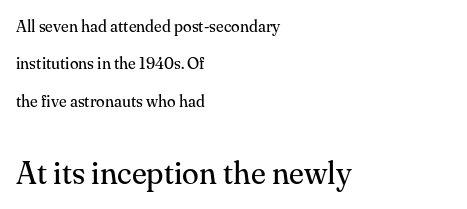
Q: Is the text bold? A: No.
Q: Is the text italic (slanted)? A: No, it is upright.
Q: Is the typeface a serif or a sans-serif typeface? A: Serif.
Q: Is the text underlined? A: No.
Q: How is the paragraph aligned? A: Left-aligned.
Q: Is the spacing between letters normal or unusually wide? A: Normal.
Q: Is the spacing between lines tight, normal or loose? A: Loose.
Q: Which block of text is set in a larger size, the first (top) or the second (bottom)? A: The second (bottom) one.
Q: Width (condensed, normal, or wide)? A: Normal.
Q: Stroke contrast? A: Medium.
Q: x-height? A: Small.
Q: Monospaced? A: No.
